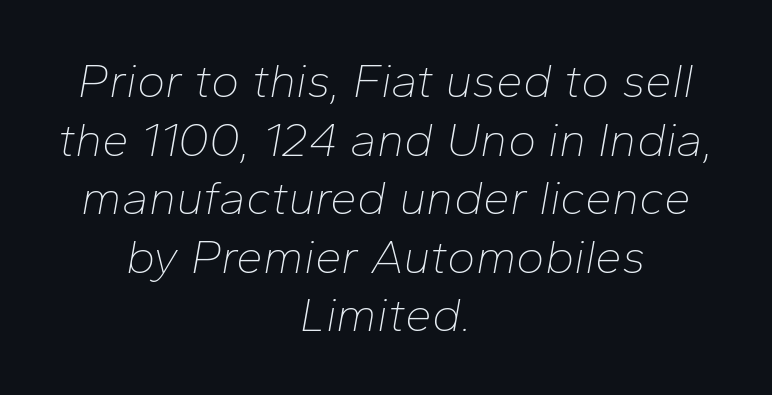
{"italic": "yes", "lean": "right", "slant_degrees": 10, "bold": "no", "weight": "thin", "width": "normal", "stroke_contrast": "low", "x_height": "medium", "monospaced": "no", "underline": "no", "align": "center", "line_spacing_ratio": 1.22, "letter_spacing": "normal", "letter_spacing_em": 0.0, "glyph_px": 48}
